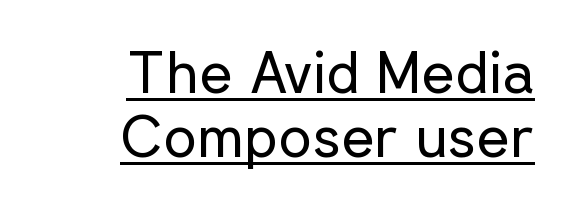
The image shows 58 px regular-weight sans-serif type, upright; set right-aligned, tight line spacing (1.1x), normal letter spacing, underlined; low stroke contrast and a medium x-height.
